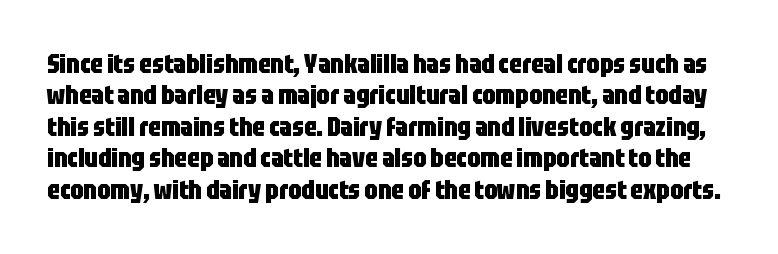
Underlining? Definitely not there. Italic: no, the glyphs are upright roman. Is the type bold? Yes — the strokes are clearly thick and heavy. You could call the tracking neutral — neither tight nor loose.
